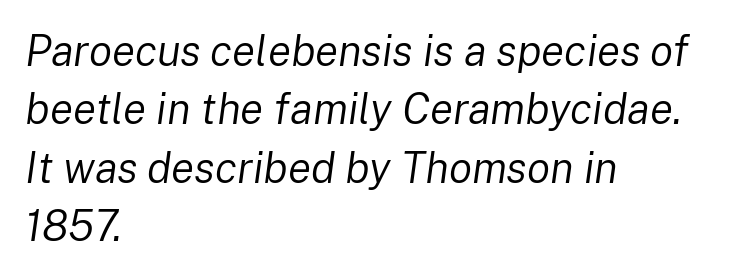
The image shows 43 px regular-weight type, italic (leaning right); set left-aligned, normal line spacing (1.36x), normal letter spacing, not underlined; low stroke contrast and a medium x-height.
